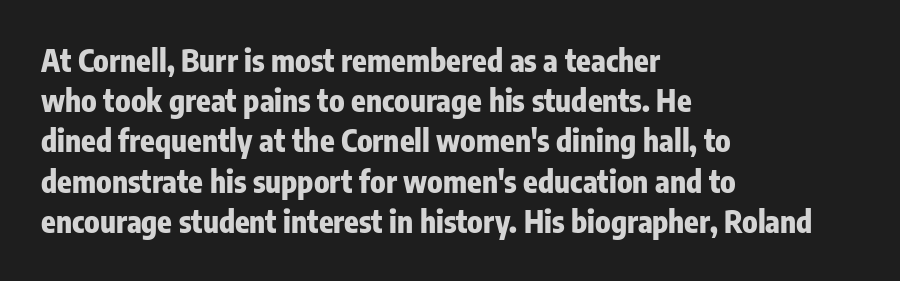
The gaps between neighbouring characters are ordinary and unremarkable. Regular leading. Are there feet on the stems? There aren't — it's a sans. The rendering uses a bold face; every stroke is thick and dark. This sample uses an upright cut, with every glyph sitting square on the baseline.
